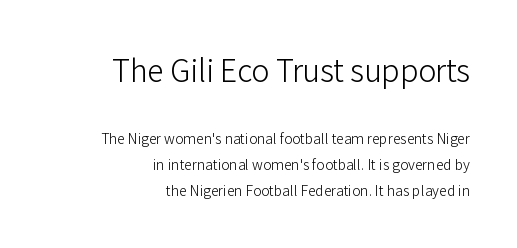
Q: Is the text bold? A: No.
Q: Is the text italic (slanted)? A: No, it is upright.
Q: Is the typeface a serif or a sans-serif typeface? A: Sans-serif.
Q: Is the text underlined? A: No.
Q: How is the paragraph aligned? A: Right-aligned.
Q: Is the spacing between letters normal or unusually wide? A: Normal.
Q: Which block of text is set in a larger size, the first (top) or the second (bottom)? A: The first (top) one.
Q: Width (condensed, normal, or wide)? A: Normal.
Q: Stroke contrast? A: Low.
Q: x-height? A: Medium.
Q: Monospaced? A: No.
